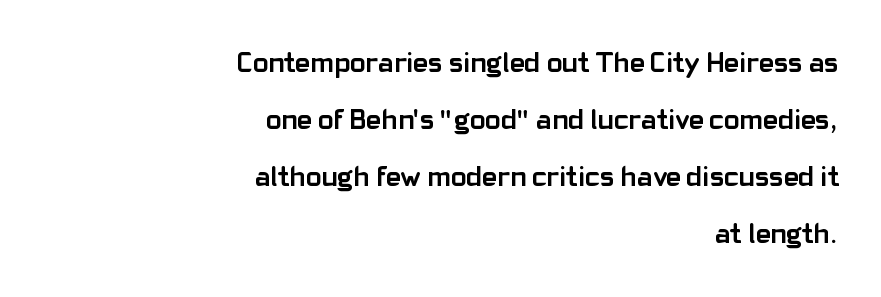
{"serif": "no", "italic": "no", "bold": "yes", "weight": "semibold", "width": "normal", "stroke_contrast": "low", "x_height": "medium", "monospaced": "no", "underline": "no", "align": "right", "line_spacing": "loose", "line_spacing_ratio": 1.97, "letter_spacing": "normal", "letter_spacing_em": 0.0, "glyph_px": 29}
